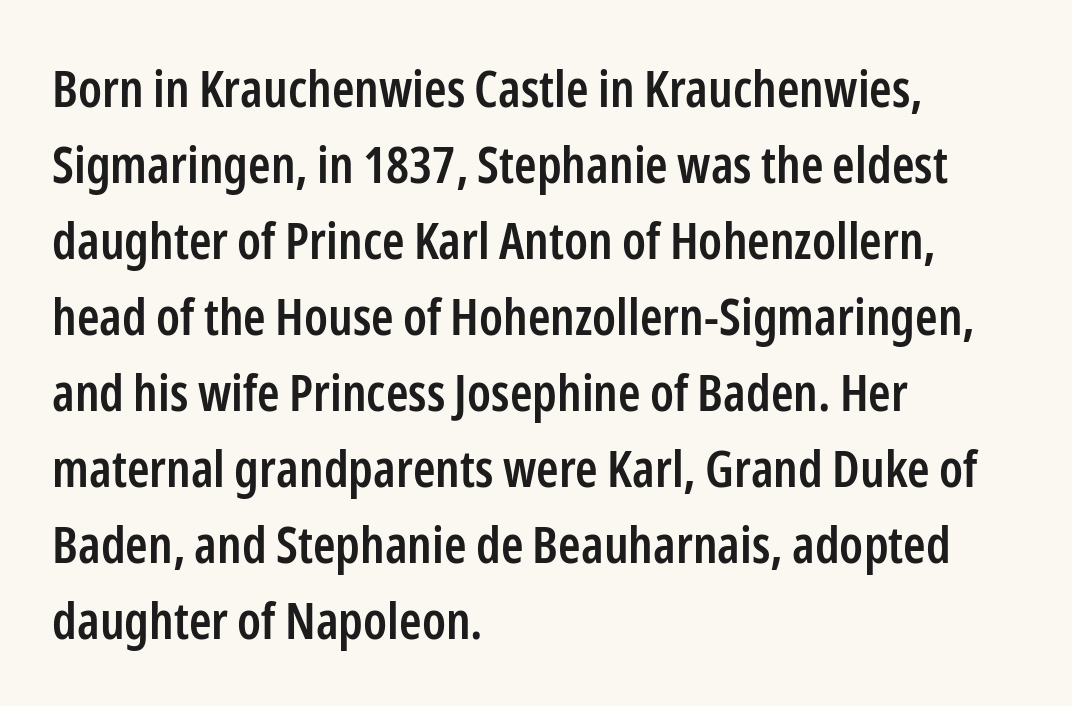
The passage is arranged the way most books set body copy — flush left. No word sits above an underline. Emphasis by weight is partial: semibold. The letterforms sit shoulder to shoulder at normal distance. You could not count columns in this text — the font is proportionally spaced. Vertical spacing — default.
